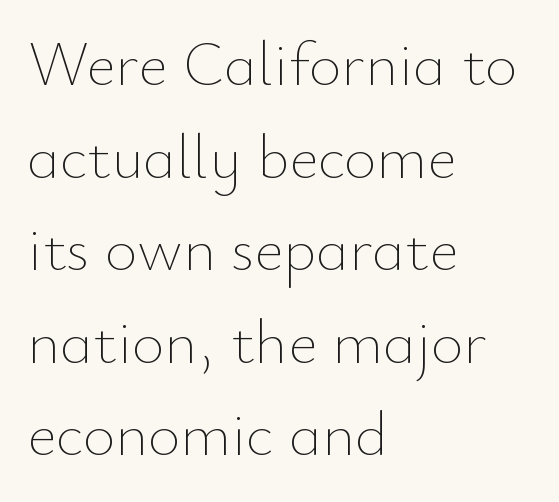
Bare-footed words on every line. All the whitespace from short lines collects on the right. The vertical gap from one line to the next is medium. Spacing verdict: proportional, widths tailored to each character.
